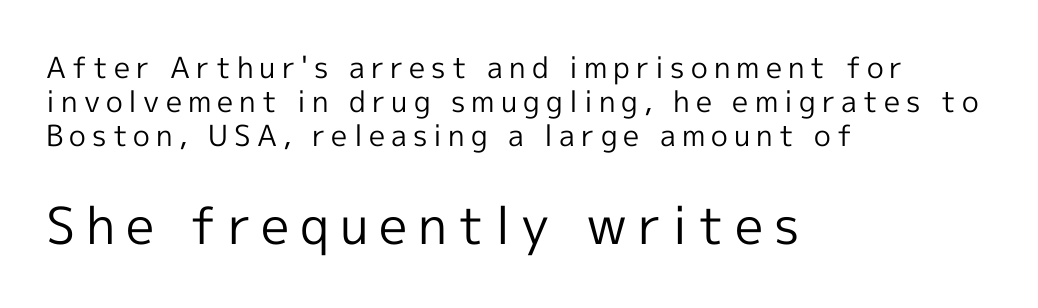
The image shows 51 px regular-weight sans-serif type, upright; set left-aligned, line spacing 1.18x, unusually wide letter spacing (+0.21 em), not underlined; the second (bottom) block is 1.76x larger; a medium x-height.
